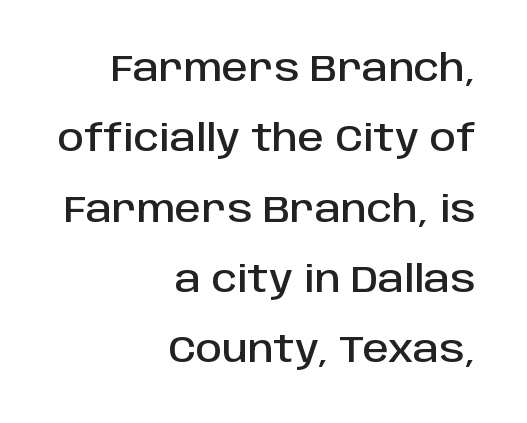
The image shows 37 px sans-serif type, upright; set right-aligned, loose line spacing (1.9x), normal letter spacing, not underlined; low stroke contrast and a large x-height.
